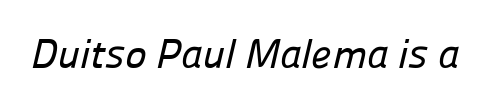
{"serif": "no", "width": "normal", "stroke_contrast": "low", "x_height": "medium", "monospaced": "no", "underline": "no", "letter_spacing": "normal", "letter_spacing_em": 0.0, "glyph_px": 41}
